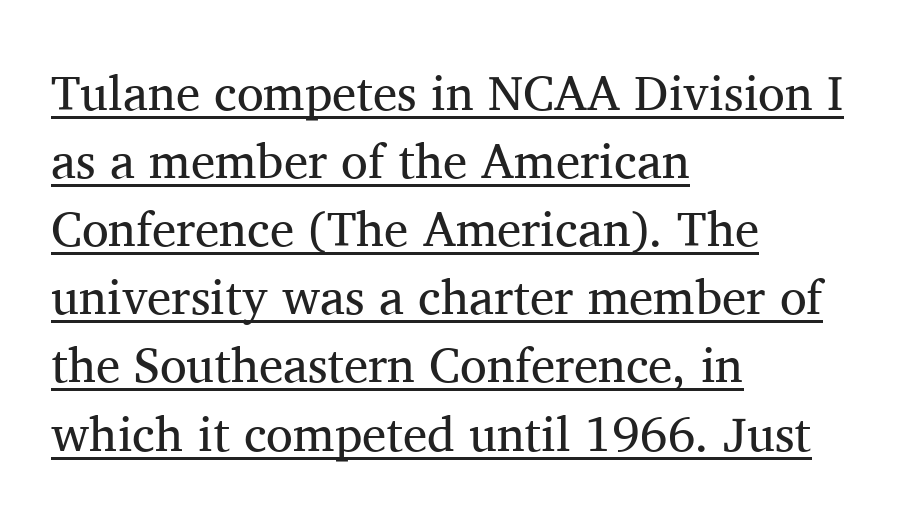
Q: Is the text bold? A: No.
Q: Is the text italic (slanted)? A: No, it is upright.
Q: Is the typeface a serif or a sans-serif typeface? A: Serif.
Q: Is the text underlined? A: Yes.
Q: How is the paragraph aligned? A: Left-aligned.
Q: Is the spacing between letters normal or unusually wide? A: Normal.
Q: Is the spacing between lines tight, normal or loose? A: Normal.
Q: Width (condensed, normal, or wide)? A: Normal.
Q: Stroke contrast? A: Medium.
Q: x-height? A: Medium.
Q: Monospaced? A: No.
